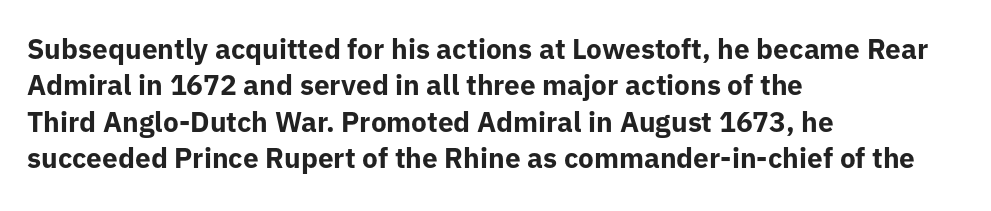
{"serif": "no", "italic": "no", "bold": "yes", "weight": "bold", "width": "normal", "stroke_contrast": "low", "x_height": "medium", "monospaced": "no", "underline": "no", "align": "left", "line_spacing": "normal", "line_spacing_ratio": 1.3, "letter_spacing": "normal", "letter_spacing_em": 0.0, "glyph_px": 28}
